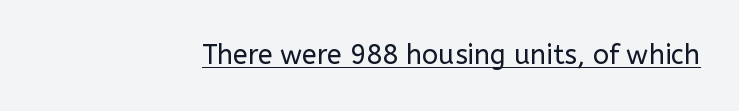
Vertical stems look standard width or narrower in stroke. This sample carries an underscore along the baseline area. Notice how the stems are strictly vertical — no italics here. Spacing between characters is what you'd get straight out of the box.
